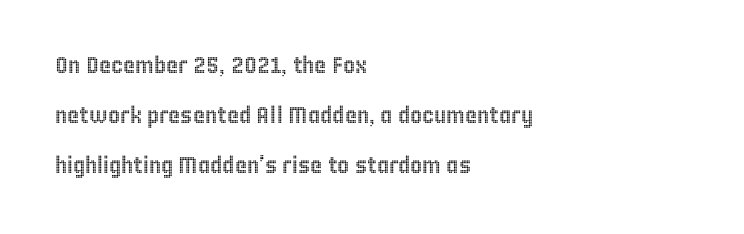
Q: Is the text italic (slanted)? A: No, it is upright.
Q: Is the text underlined? A: No.
Q: How is the paragraph aligned? A: Left-aligned.
Q: Is the spacing between letters normal or unusually wide? A: Normal.
Q: Is the spacing between lines tight, normal or loose? A: Loose.
